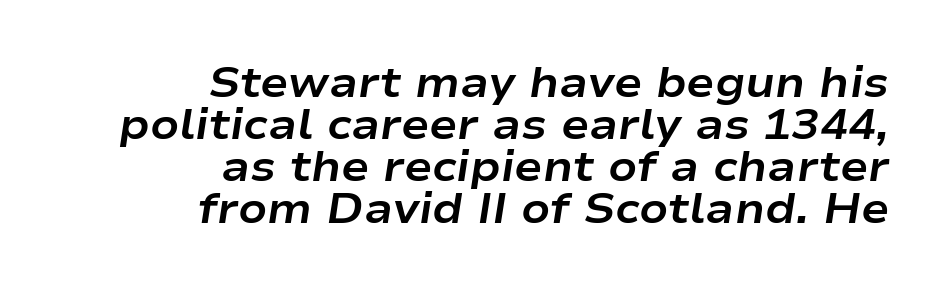
These lines are rendered in a variable-pitch font. Visually the block forms a straight wall on the right and a jagged coastline on the left. The words here are not underlined. The glyphs look as if they've been sheared to an angle. A typesetter would call this zero additional tracking.
